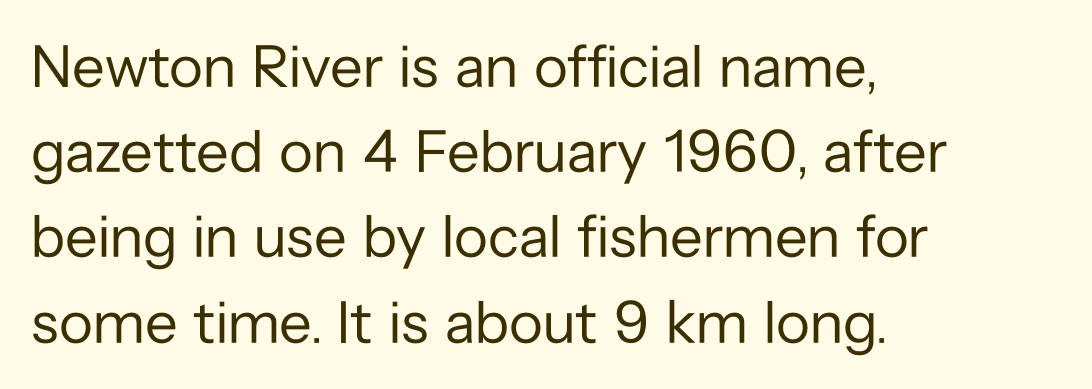
The rendering anchors every line to the left-hand side. Serifs: no, the terminals of the letterforms are clean. A typesetter would call this proportional, since set widths differ per character. Unbolded letterforms with no extra heft.
